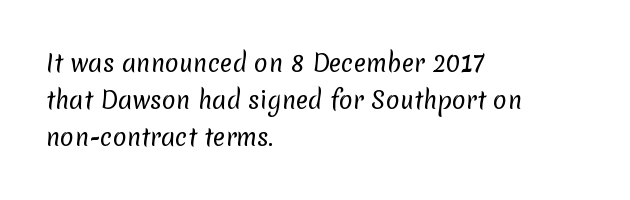
{"bold": "no", "underline": "no", "align": "left", "line_spacing": "normal", "line_spacing_ratio": 1.6, "letter_spacing": "normal", "letter_spacing_em": 0.0, "glyph_px": 23}
